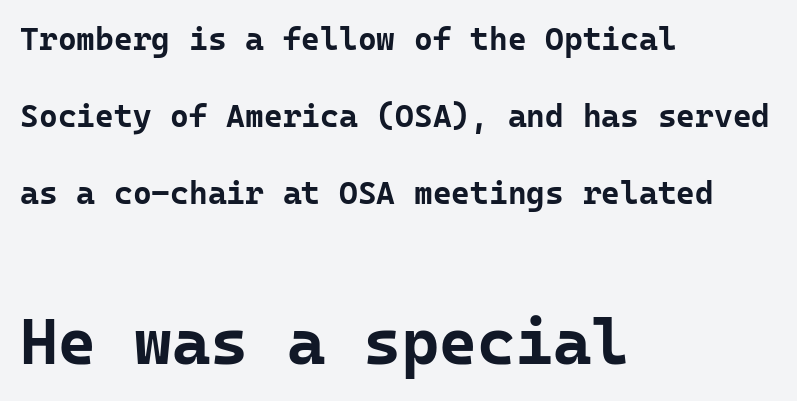
{"serif": "no", "italic": "no", "bold": "yes", "weight": "bold", "width": "normal", "stroke_contrast": "low", "x_height": "medium", "monospaced": "yes", "underline": "no", "align": "left", "line_spacing": "loose", "line_spacing_ratio": 2.41, "letter_spacing": "normal", "letter_spacing_em": 0.0, "larger_block": "second", "size_ratio": 2.03, "glyph_px": 65}
